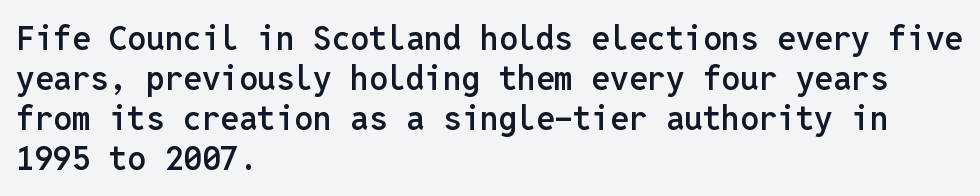
{"serif": "no", "italic": "no", "bold": "semi", "weight": "semibold", "width": "normal", "stroke_contrast": "low", "x_height": "medium", "monospaced": "yes", "underline": "no", "align": "left", "line_spacing_ratio": 1.21, "letter_spacing": "normal", "letter_spacing_em": 0.0, "glyph_px": 33}
